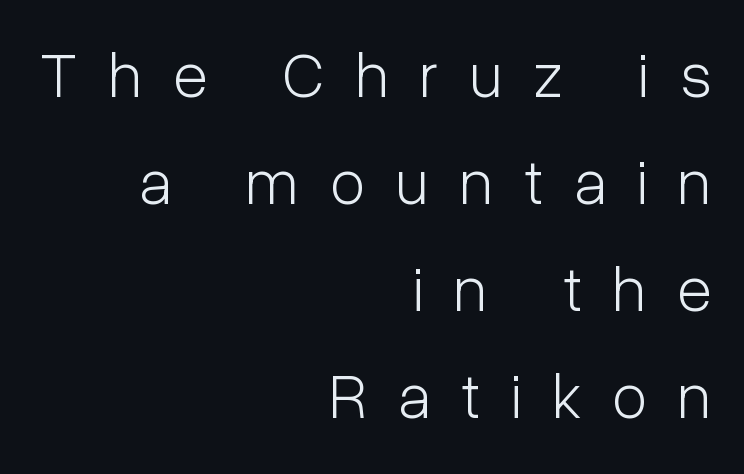
{"serif": "no", "italic": "no", "bold": "no", "weight": "light", "width": "condensed", "stroke_contrast": "low", "x_height": "medium", "monospaced": "no", "underline": "no", "align": "right", "line_spacing": "normal", "line_spacing_ratio": 1.67, "letter_spacing": "wide", "letter_spacing_em": 0.49, "glyph_px": 64}
